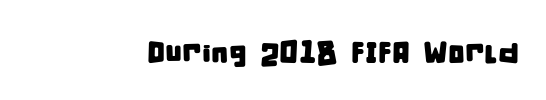
{"serif": "no", "width": "condensed", "stroke_contrast": "low", "x_height": "large", "monospaced": "no", "underline": "no", "letter_spacing": "normal", "letter_spacing_em": 0.0, "glyph_px": 30}
